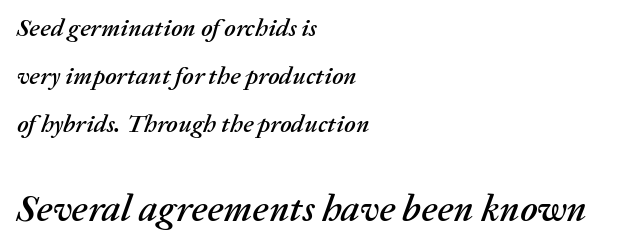
Tracking here is standard; glyphs follow each other at the usual distance. A typesetter would call this proportional, since set widths differ per character. Character size in the trailing block exceeds that of the leading block. The typography opts for an oblique posture over an upright one.
